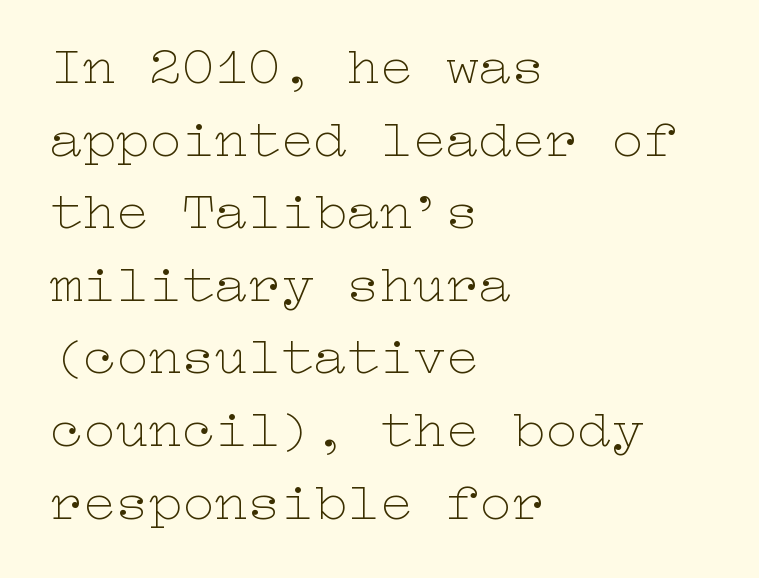
{"italic": "no", "bold": "no", "weight": "thin", "width": "wide", "stroke_contrast": "low", "x_height": "medium", "underline": "no", "align": "left", "line_spacing": "normal", "line_spacing_ratio": 1.32, "letter_spacing": "normal", "letter_spacing_em": 0.0, "glyph_px": 55}
